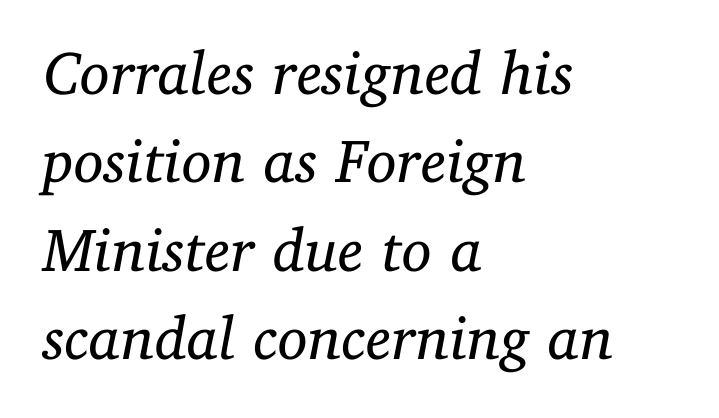
{"serif": "yes", "italic": "yes", "lean": "right", "slant_degrees": 11, "bold": "no", "weight": "regular", "width": "normal", "stroke_contrast": "low", "x_height": "medium", "monospaced": "no", "underline": "no", "align": "left", "line_spacing": "normal", "line_spacing_ratio": 1.45, "letter_spacing": "normal", "letter_spacing_em": 0.0, "glyph_px": 61}
